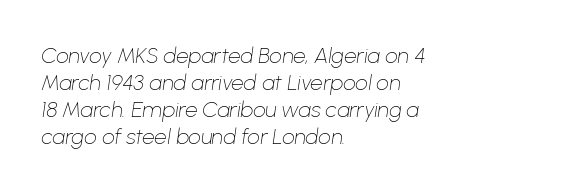
Stroke thickness stays within the range of a standard reading face or lighter. Is the block centered? No — it sits flush against the left margin. Descenders are the only things crossing below the line. Between one letter and the next there's only the usual sliver of space.
